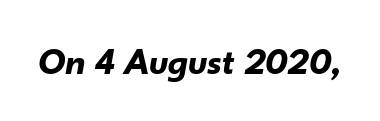
Q: Is the text bold? A: Yes.
Q: Is the text italic (slanted)? A: Yes, it leans right by about 10 degrees.
Q: Is the text underlined? A: No.
Q: Is the spacing between letters normal or unusually wide? A: Normal.
Q: Width (condensed, normal, or wide)? A: Normal.
Q: Stroke contrast? A: Low.
Q: x-height? A: Small.
Q: Monospaced? A: No.
